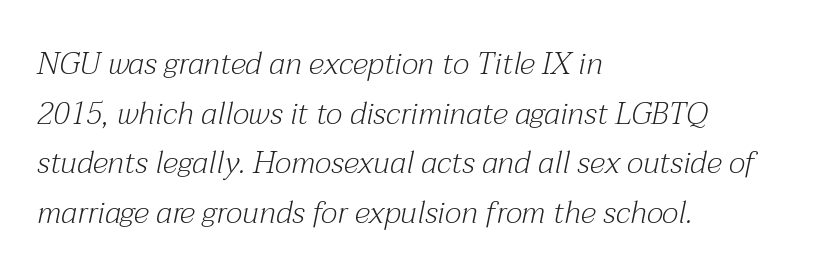
The image shows 31 px light serif type, italic (leaning right); set left-aligned, normal line spacing (1.6x), normal letter spacing, not underlined; medium stroke contrast and a medium x-height.
